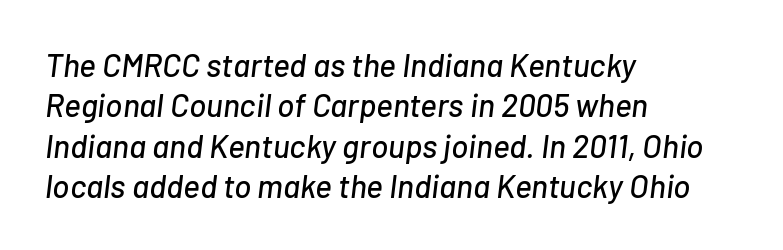
Q: Is the text italic (slanted)? A: Yes, it leans right by about 7 degrees.
Q: Is the text underlined? A: No.
Q: How is the paragraph aligned? A: Left-aligned.
Q: Is the spacing between letters normal or unusually wide? A: Normal.
Q: Is the spacing between lines tight, normal or loose? A: Normal.
Q: Width (condensed, normal, or wide)? A: Normal.
Q: Stroke contrast? A: Low.
Q: x-height? A: Medium.
Q: Monospaced? A: No.
